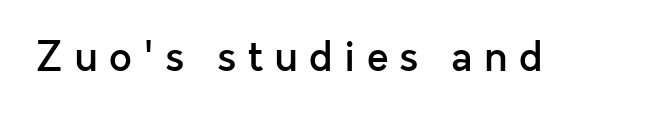
Q: Is the text bold? A: Semi-bold.
Q: Is the text italic (slanted)? A: No, it is upright.
Q: Is the typeface a serif or a sans-serif typeface? A: Sans-serif.
Q: Is the text underlined? A: No.
Q: Is the spacing between letters normal or unusually wide? A: Unusually wide.
Q: Width (condensed, normal, or wide)? A: Normal.
Q: x-height? A: Medium.
Q: Monospaced? A: No.
